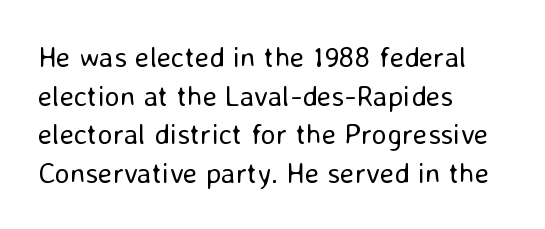
The image shows 29 px regular-weight sans-serif type, upright; set left-aligned, normal line spacing (1.33x), normal letter spacing, not underlined; low stroke contrast and a medium x-height.
